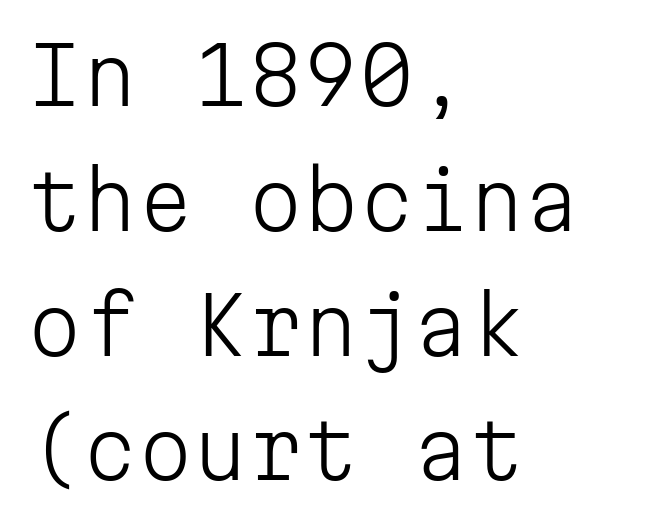
Q: Is the text bold? A: No.
Q: Is the text italic (slanted)? A: No, it is upright.
Q: Is the typeface a serif or a sans-serif typeface? A: Sans-serif.
Q: Is the text underlined? A: No.
Q: How is the paragraph aligned? A: Left-aligned.
Q: Is the spacing between letters normal or unusually wide? A: Normal.
Q: Is the spacing between lines tight, normal or loose? A: Normal.
Q: Width (condensed, normal, or wide)? A: Normal.
Q: Stroke contrast? A: Low.
Q: x-height? A: Medium.
Q: Monospaced? A: Yes.
